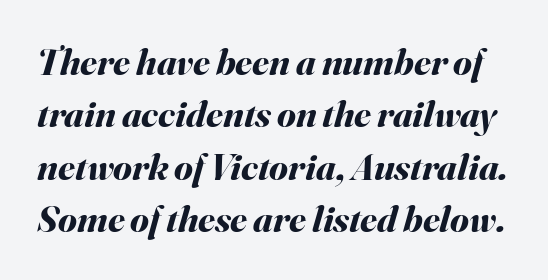
Q: Is the text bold? A: Yes.
Q: Is the text italic (slanted)? A: Yes, it leans right by about 16 degrees.
Q: Is the text underlined? A: No.
Q: Is the spacing between letters normal or unusually wide? A: Normal.
Q: Is the spacing between lines tight, normal or loose? A: Normal.
Q: Width (condensed, normal, or wide)? A: Normal.
Q: Stroke contrast? A: Medium.
Q: x-height? A: Small.
Q: Monospaced? A: No.
